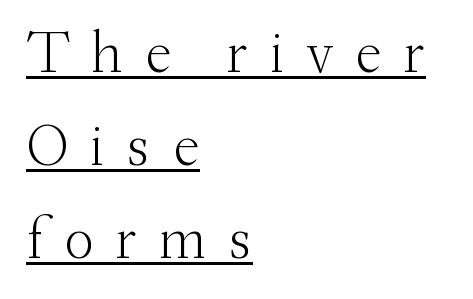
{"serif": "yes", "italic": "no", "bold": "no", "weight": "light", "width": "normal", "stroke_contrast": "medium", "x_height": "small", "monospaced": "no", "underline": "yes", "align": "left", "line_spacing": "normal", "line_spacing_ratio": 1.55, "letter_spacing": "wide", "letter_spacing_em": 0.36, "glyph_px": 60}
